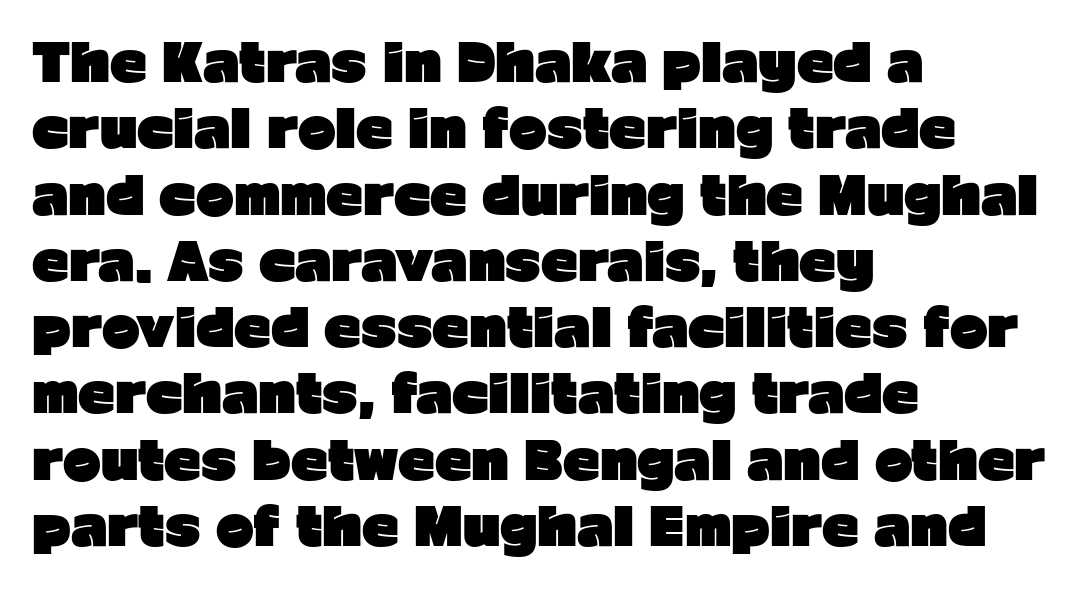
The image shows 51 px heavy sans-serif type, upright; set left-aligned, normal line spacing (1.3x), normal letter spacing, not underlined; low stroke contrast and a medium x-height.
